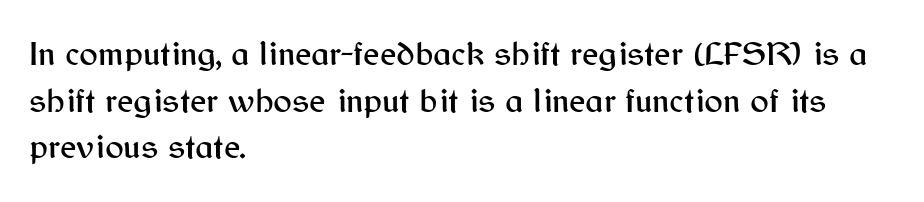
The image shows 35 px sans-serif type, upright; set left-aligned, normal line spacing (1.33x), normal letter spacing, not underlined; medium stroke contrast and a medium x-height.
